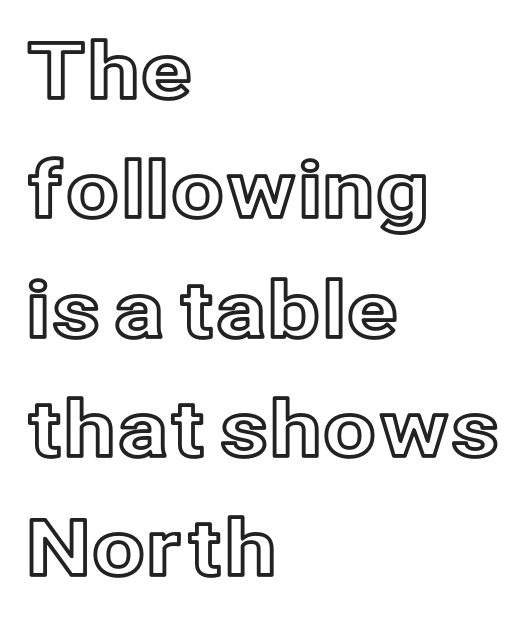
The image shows 77 px text type, upright; set left-aligned, normal line spacing (1.55x), normal letter spacing, not underlined; a medium x-height.
